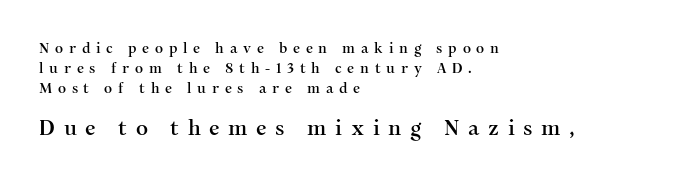
Q: Is the text italic (slanted)? A: No, it is upright.
Q: Is the text underlined? A: No.
Q: How is the paragraph aligned? A: Left-aligned.
Q: Is the spacing between letters normal or unusually wide? A: Unusually wide.
Q: Is the spacing between lines tight, normal or loose? A: Normal.
Q: Which block of text is set in a larger size, the first (top) or the second (bottom)? A: The second (bottom) one.
